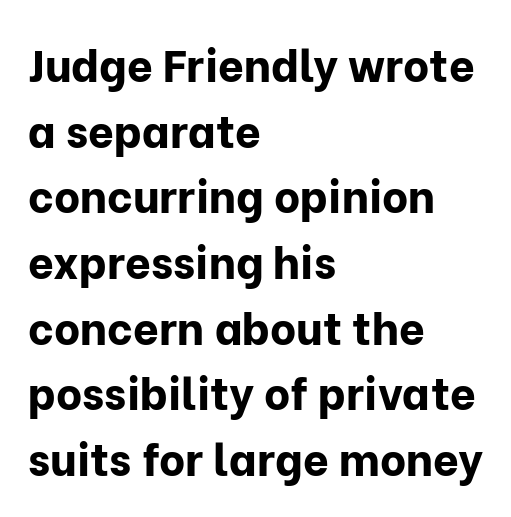
Spacing verdict: proportional, widths tailored to each character. Compared with a centered layout, this one pins lines to the left instead. Style check: upright. The rendering uses a bold face; every stroke is thick and dark.
